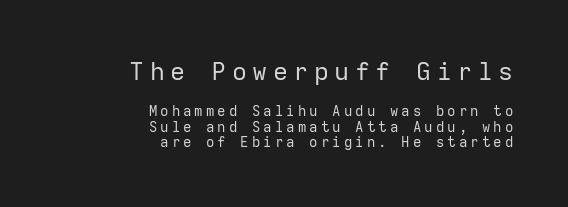
{"italic": "no", "bold": "no", "underline": "no", "align": "right", "line_spacing": "tight", "line_spacing_ratio": 1.1, "letter_spacing": "wide", "letter_spacing_em": 0.22, "larger_block": "first", "size_ratio": 1.79, "glyph_px": 25}
